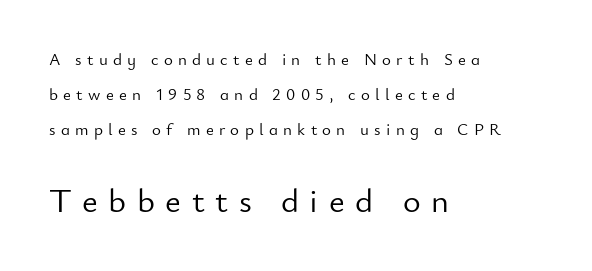
The image shows 34 px light sans-serif type, upright; set left-aligned, loose line spacing (2.05x), unusually wide letter spacing (+0.31 em), not underlined; the second (bottom) block is 2.0x larger; low stroke contrast and a small x-height.
